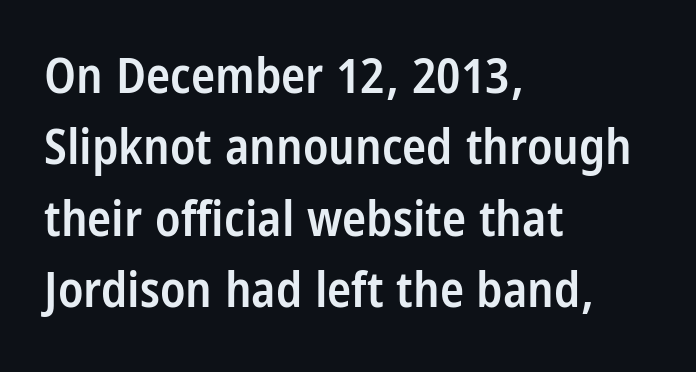
You can tell it's not italic because the verticals are truly vertical. Evenly set lines give the paragraph a standard silhouette. What stands out about the letter spacing? Nothing — it is the standard amount. The strip under each line holds only bare page.
